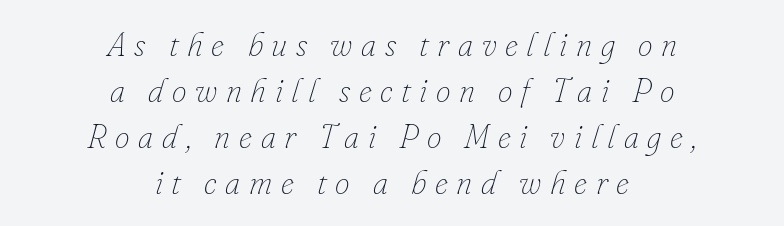
{"italic": "yes", "lean": "right", "slant_degrees": 16, "bold": "no", "weight": "thin", "width": "normal", "stroke_contrast": "low", "x_height": "small", "monospaced": "no", "underline": "no", "align": "center", "line_spacing": "normal", "line_spacing_ratio": 1.39, "letter_spacing": "wide", "letter_spacing_em": 0.26, "glyph_px": 33}
